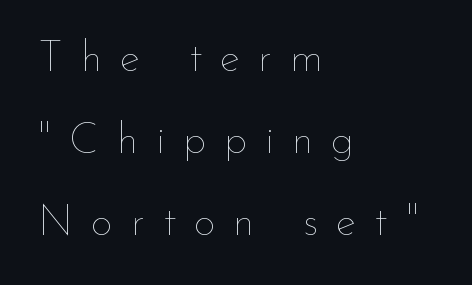
Someone cranked the tracking dial way up on this one. The string is rendered with underlining switched off. Is this a fixed-width face? No — the glyphs have proportional, varying widths. Every character sits straight up, as roman type does. Heaviness? Minimal to ordinary, like unemphasized prose.
